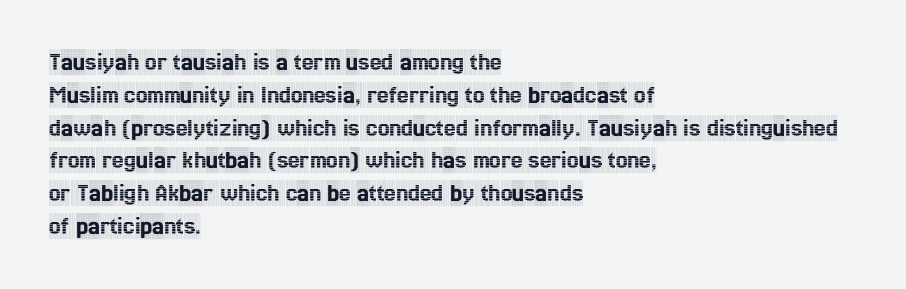
{"italic": "no", "underline": "no", "align": "left", "line_spacing": "normal", "line_spacing_ratio": 1.26, "letter_spacing": "normal", "letter_spacing_em": 0.0, "glyph_px": 26}
